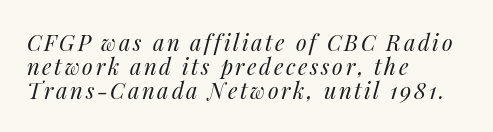
Regarding leading, the lines here are crowded together. Italic? Definitely — the glyphs are oblique. Caption: face not bold, strokes unweighted. Honestly, there is no underline to notice here at all. Each line starts at the same left margin while the right side varies.
